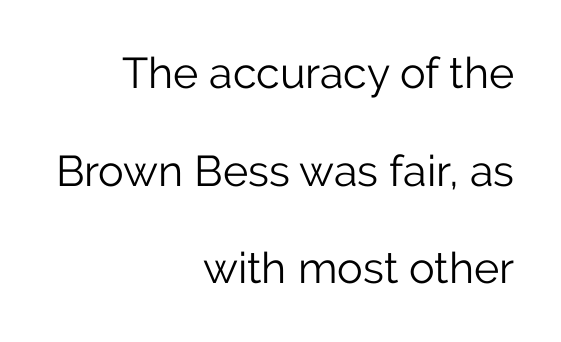
Q: Is the text bold? A: No.
Q: Is the text italic (slanted)? A: No, it is upright.
Q: Is the typeface a serif or a sans-serif typeface? A: Sans-serif.
Q: Is the text underlined? A: No.
Q: How is the paragraph aligned? A: Right-aligned.
Q: Is the spacing between letters normal or unusually wide? A: Normal.
Q: Is the spacing between lines tight, normal or loose? A: Loose.
Q: Width (condensed, normal, or wide)? A: Normal.
Q: Stroke contrast? A: Low.
Q: x-height? A: Medium.
Q: Monospaced? A: No.
